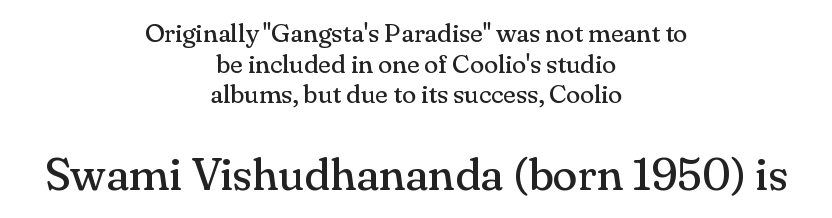
Letter spacing: default. Typesetter's note — lower block bumped up in size, upper block left smaller. Old-style or modern, the face here clearly has serifs. The typeface has the unassuming heft of standard copy or less.
